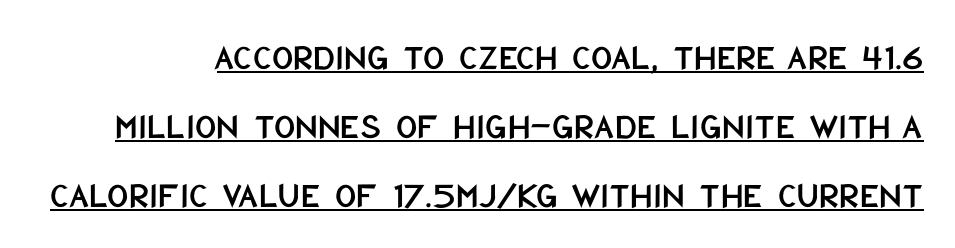
Q: Is the text italic (slanted)? A: No, it is upright.
Q: Is the typeface a serif or a sans-serif typeface? A: Sans-serif.
Q: Is the text underlined? A: Yes.
Q: Is the spacing between letters normal or unusually wide? A: Normal.
Q: Width (condensed, normal, or wide)? A: Condensed.
Q: Stroke contrast? A: Low.
Q: x-height? A: Large.
Q: Monospaced? A: No.
